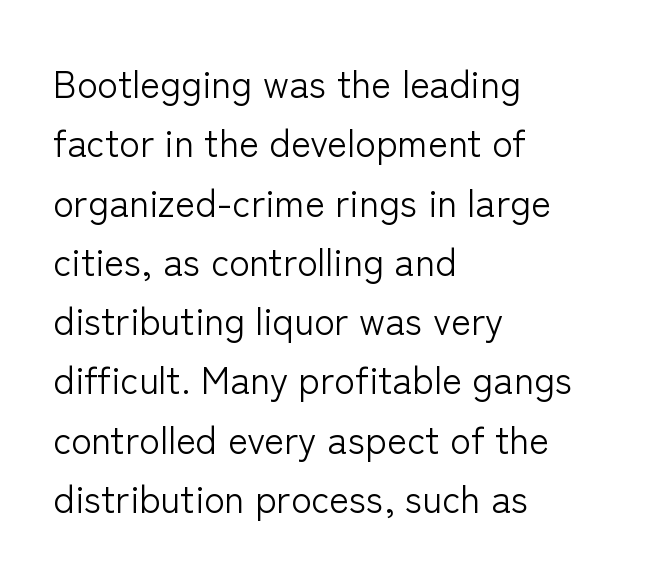
{"serif": "no", "italic": "no", "bold": "no", "weight": "light", "width": "normal", "stroke_contrast": "low", "x_height": "medium", "monospaced": "no", "underline": "no", "align": "left", "line_spacing": "normal", "line_spacing_ratio": 1.56, "letter_spacing": "normal", "letter_spacing_em": 0.0, "glyph_px": 38}
